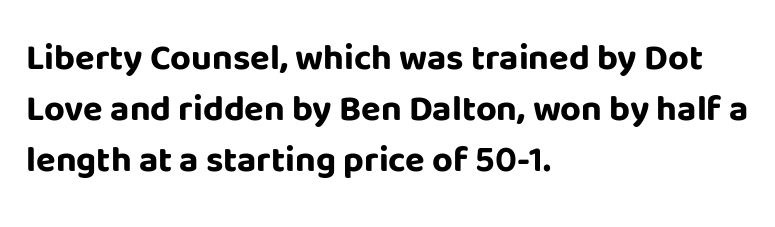
Q: Is the text bold? A: Yes.
Q: Is the text italic (slanted)? A: No, it is upright.
Q: Is the typeface a serif or a sans-serif typeface? A: Sans-serif.
Q: Is the text underlined? A: No.
Q: How is the paragraph aligned? A: Left-aligned.
Q: Is the spacing between letters normal or unusually wide? A: Normal.
Q: Is the spacing between lines tight, normal or loose? A: Normal.
Q: Width (condensed, normal, or wide)? A: Normal.
Q: Stroke contrast? A: Low.
Q: x-height? A: Large.
Q: Monospaced? A: No.
